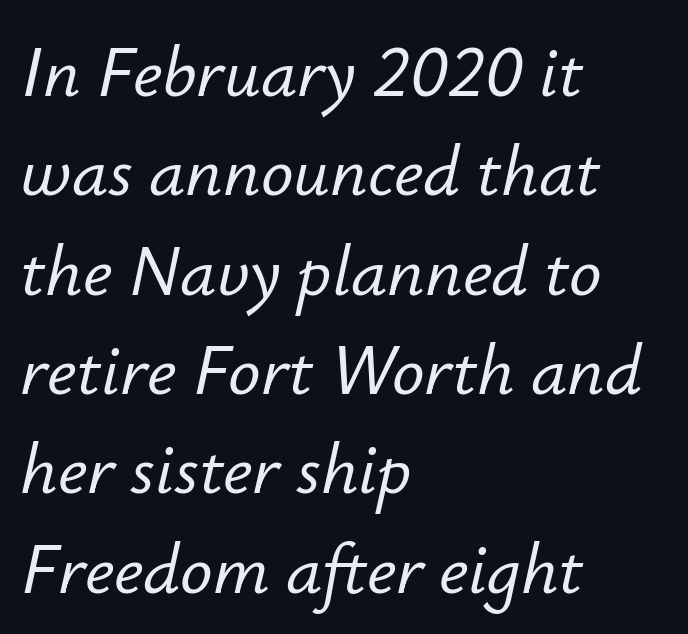
The specimen reads as italic at a glance. The vertical gap from one line to the next is medium. How are the letters spaced? Ordinarily, with no added tracking. This sample has the flowing, uneven cadence of proportional lettering. Glance below the letters and you will spot only blank space. Left-aligned paragraph, ragged on the right.
